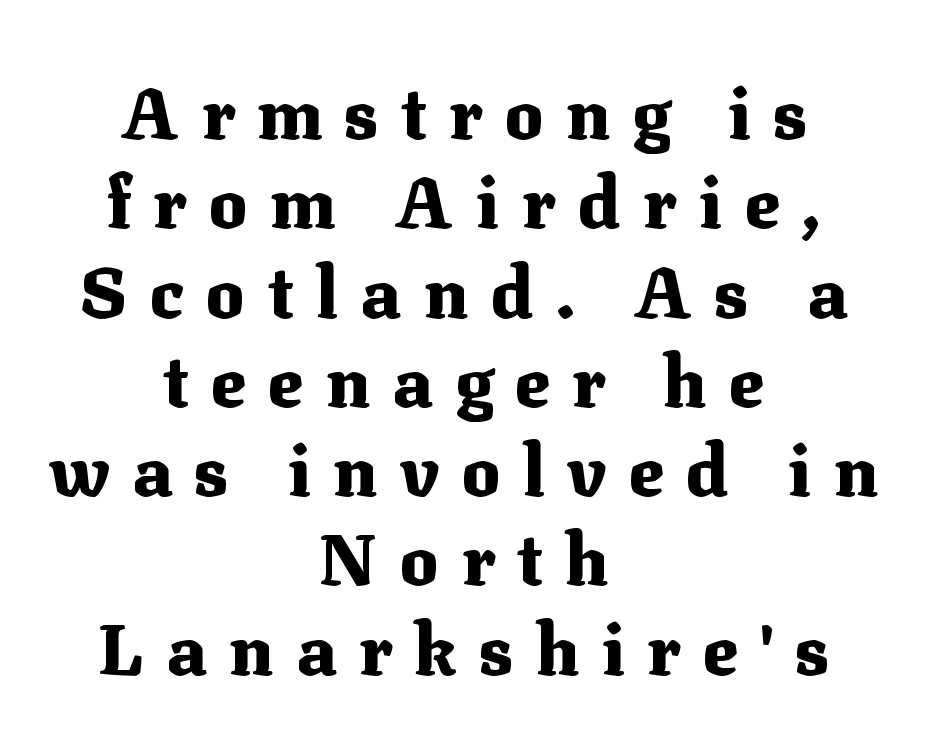
Little horizontal feet cap the strokes, marking this as serif type. The letters are bold, with thick, heavy strokes. Does the lettering tilt? It doesn't — this is upright. There is plenty of visible air inserted between adjacent glyphs.
